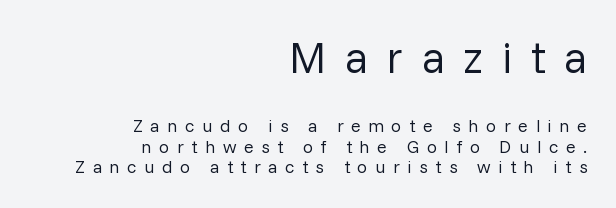
Baseline-to-baseline distance is barely more than the letter height. Between one letter and the next there's a generous, obvious gap. Weight class: somewhere from thin through regular. The paragraph shown leans on its right margin. Do the letters lean? They stand straight. Observe the absence of serifs on each vertical stroke in this sample.
